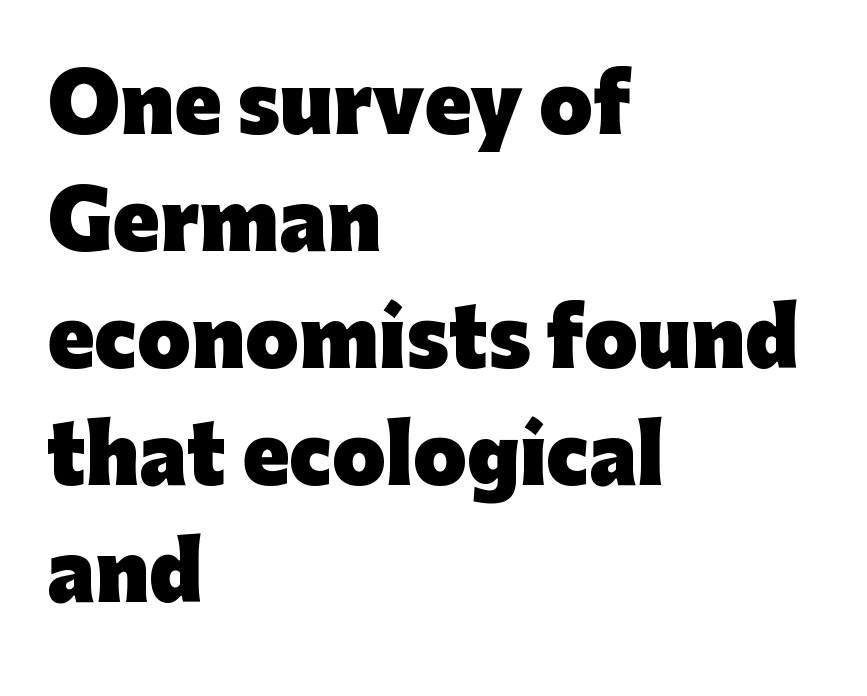
The passage is arranged the way most books set body copy — flush left. You could not count columns in this text — the font is proportionally spaced. The specimen reads as upright at a glance. Words appear dense and cohesive because spacing is normal. Are there feet on the stems? There aren't — it's a sans. The space directly below the letters is spotless.
